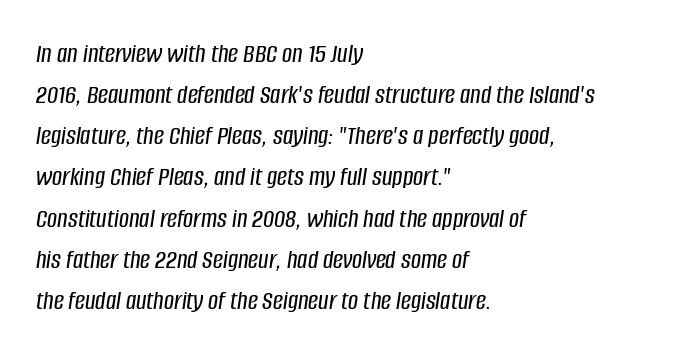
The image shows 28 px condensed type, italic (leaning right); set left-aligned, normal line spacing (1.47x), normal letter spacing, not underlined; low stroke contrast and a large x-height.
